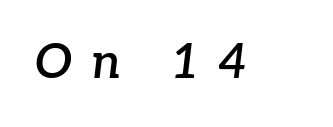
{"serif": "yes", "italic": "yes", "lean": "right", "slant_degrees": 7, "bold": "semi", "weight": "semibold", "width": "normal", "stroke_contrast": "low", "x_height": "medium", "monospaced": "no", "underline": "no", "letter_spacing": "wide", "letter_spacing_em": 0.41, "glyph_px": 47}
